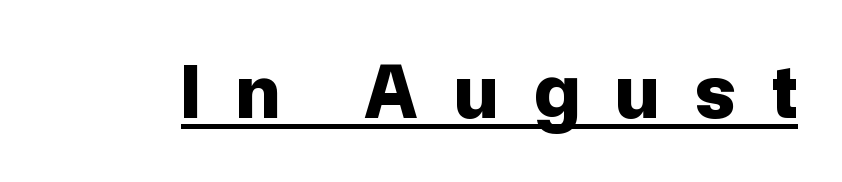
Q: Is the text bold? A: Yes.
Q: Is the text italic (slanted)? A: No, it is upright.
Q: Is the typeface a serif or a sans-serif typeface? A: Sans-serif.
Q: Is the text underlined? A: Yes.
Q: Is the spacing between letters normal or unusually wide? A: Unusually wide.
Q: Width (condensed, normal, or wide)? A: Normal.
Q: Stroke contrast? A: Low.
Q: x-height? A: Medium.
Q: Monospaced? A: No.
